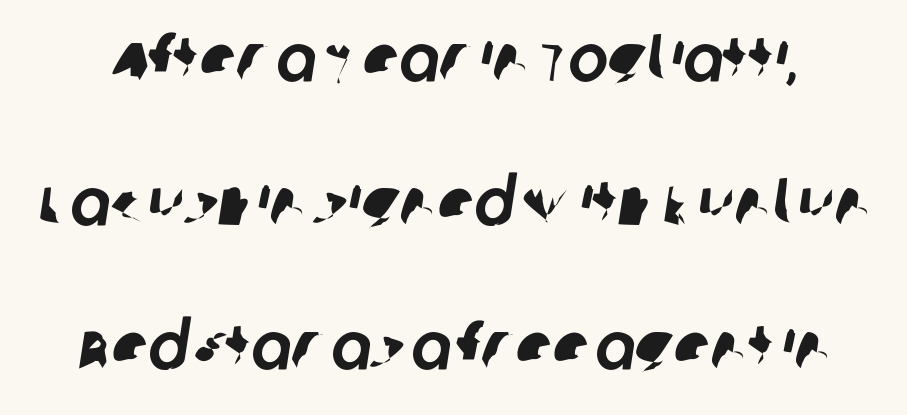
The image shows 67 px sans-serif type; set loose line spacing (2.15x), normal letter spacing, not underlined; low stroke contrast and a large x-height.
